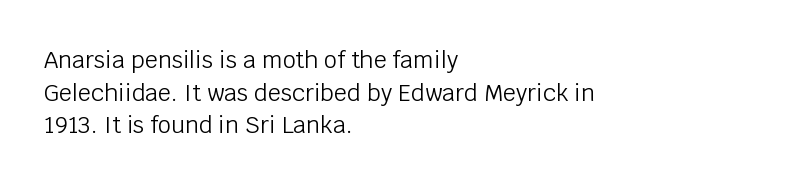
The image shows 23 px text type, upright; set left-aligned, normal line spacing (1.42x), normal letter spacing, not underlined.
